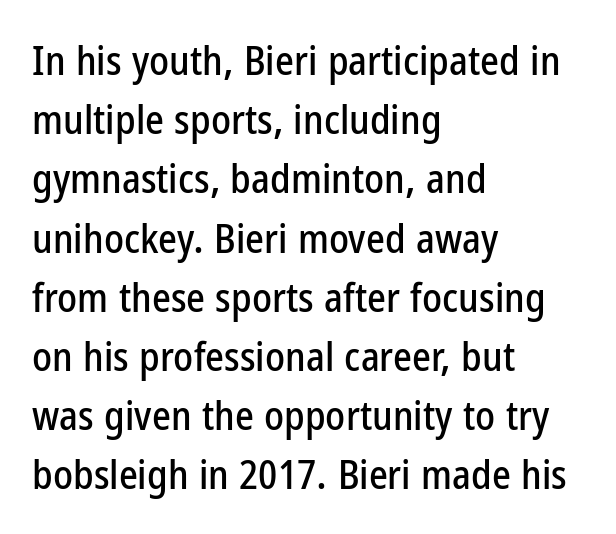
The image shows 40 px condensed sans-serif type, upright; set left-aligned, normal line spacing (1.48x), normal letter spacing, not underlined; low stroke contrast and a medium x-height.
